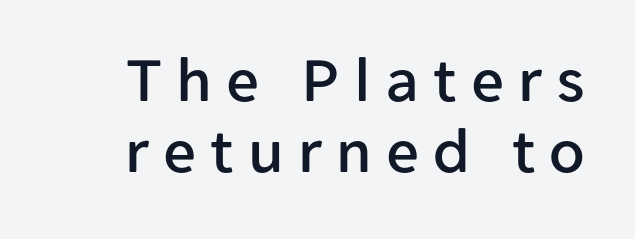
{"serif": "no", "italic": "no", "width": "normal", "stroke_contrast": "low", "x_height": "medium", "monospaced": "no", "underline": "no", "line_spacing": "tight", "line_spacing_ratio": 1.09, "letter_spacing": "wide", "letter_spacing_em": 0.22, "glyph_px": 65}
